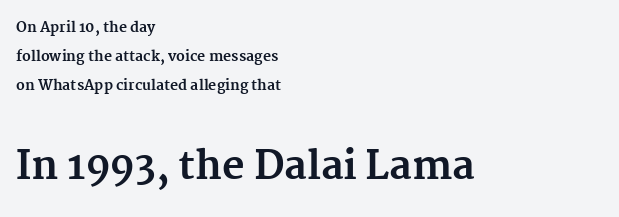
Examine the stroke ends and you'll spot serifs. Quick note: interline space is abundant. There is no visible air inserted between adjacent glyphs. The characters look thick and weighty, a clear bold. In terms of posture, this sample is upright.
